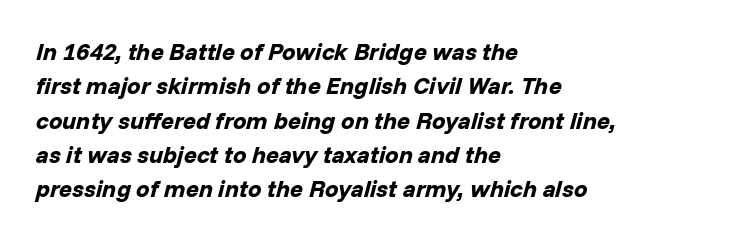
Q: Is the text bold? A: Yes.
Q: Is the text italic (slanted)? A: Yes, it leans right by about 14 degrees.
Q: Is the text underlined? A: No.
Q: How is the paragraph aligned? A: Left-aligned.
Q: Is the spacing between letters normal or unusually wide? A: Normal.
Q: Is the spacing between lines tight, normal or loose? A: Normal.
